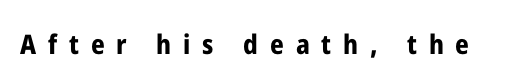
The image shows 27 px bold type, upright; set unusually wide letter spacing (+0.44 em), not underlined.
